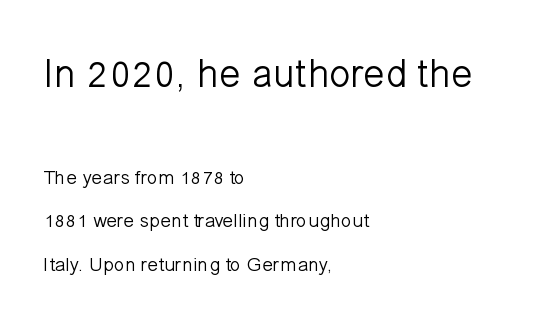
This sample trades compactness for vertical openness between lines. Designer's note — italics off, roman on. This layout puts the oversized block above and the modest block below. Do the characters align in a grid? No, the font is proportional.
